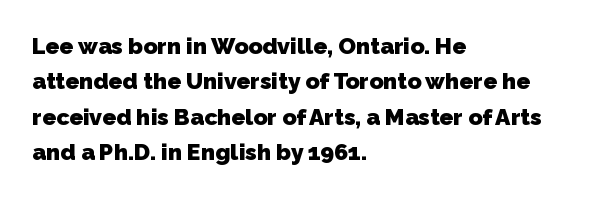
Short note: letters normally spaced. The passage shown is not underscored anywhere. You'd pick this weight for a headline — it's a proper bold. Regular leading.
